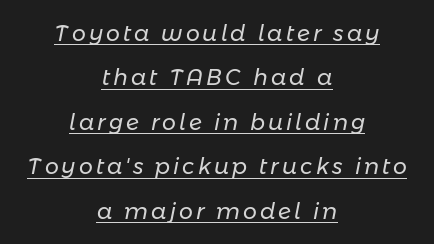
The image shows 22 px text type, italic (leaning right); set centered, loose line spacing (2.02x), underlined.
